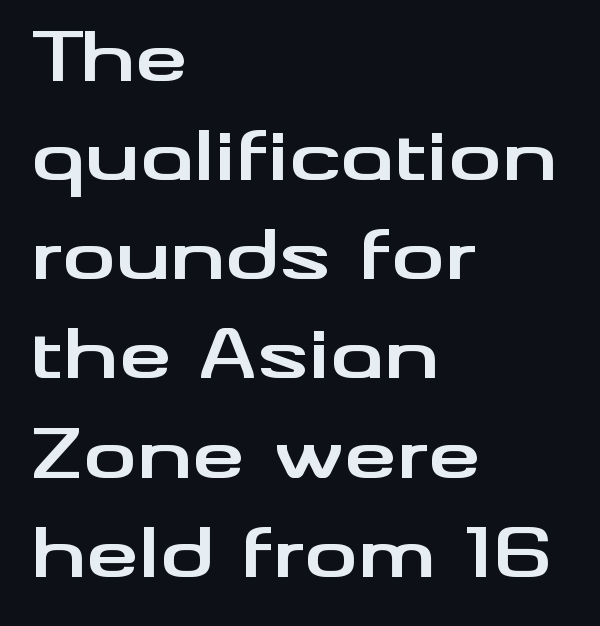
Q: Is the text bold? A: Yes.
Q: Is the text italic (slanted)? A: No, it is upright.
Q: Is the typeface a serif or a sans-serif typeface? A: Sans-serif.
Q: Is the text underlined? A: No.
Q: How is the paragraph aligned? A: Left-aligned.
Q: Is the spacing between letters normal or unusually wide? A: Normal.
Q: Is the spacing between lines tight, normal or loose? A: Normal.
Q: Width (condensed, normal, or wide)? A: Wide.
Q: Stroke contrast? A: Medium.
Q: x-height? A: Small.
Q: Monospaced? A: No.
